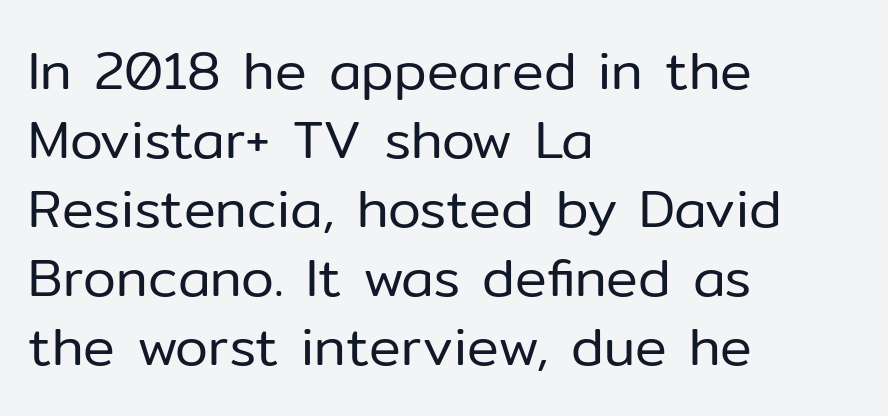
The image shows 53 px regular-weight sans-serif type, upright; set left-aligned, normal line spacing (1.3x), normal letter spacing, not underlined; low stroke contrast and a medium x-height.
